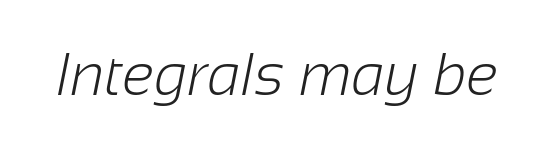
Q: Is the text bold? A: No.
Q: Is the typeface a serif or a sans-serif typeface? A: Sans-serif.
Q: Is the text underlined? A: No.
Q: Is the spacing between letters normal or unusually wide? A: Normal.
Q: Width (condensed, normal, or wide)? A: Normal.
Q: Stroke contrast? A: Low.
Q: x-height? A: Medium.
Q: Monospaced? A: No.
